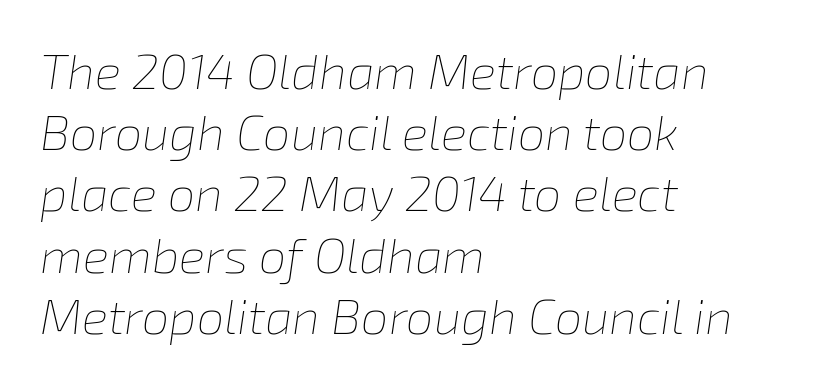
Q: Is the text bold? A: No.
Q: Is the text italic (slanted)? A: Yes, it leans right by about 8 degrees.
Q: Is the text underlined? A: No.
Q: How is the paragraph aligned? A: Left-aligned.
Q: Is the spacing between letters normal or unusually wide? A: Normal.
Q: Is the spacing between lines tight, normal or loose? A: Normal.
Q: Width (condensed, normal, or wide)? A: Normal.
Q: Stroke contrast? A: Low.
Q: x-height? A: Medium.
Q: Monospaced? A: No.
